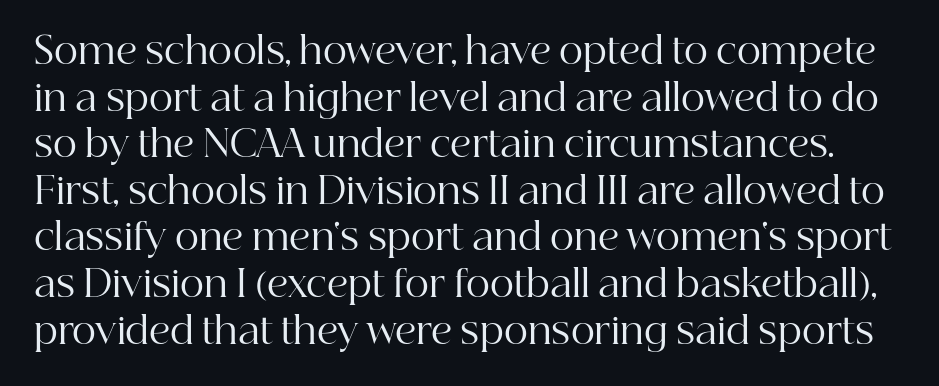
The image shows 37 px regular-weight serif type, upright; set normal line spacing (1.26x), normal letter spacing, not underlined; high stroke contrast and a medium x-height.
